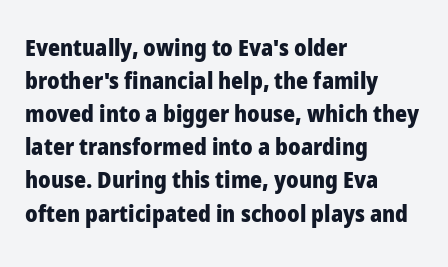
This sample keeps an unexceptional amount of space between lines. Strokes here are thick enough to call this a true bold. A student would call this left alignment; a typographer would say flush left, rag right. You can tell it's not italic because the verticals are truly vertical.
